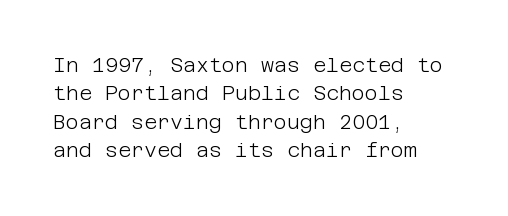
Q: Is the text bold? A: No.
Q: Is the text italic (slanted)? A: No, it is upright.
Q: Is the text underlined? A: No.
Q: How is the paragraph aligned? A: Left-aligned.
Q: Is the spacing between letters normal or unusually wide? A: Normal.
Q: Is the spacing between lines tight, normal or loose? A: Normal.
